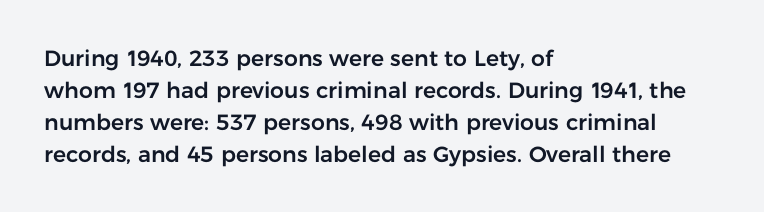
{"italic": "no", "underline": "no", "align": "left", "line_spacing": "normal", "line_spacing_ratio": 1.45, "letter_spacing": "normal", "letter_spacing_em": 0.0, "glyph_px": 22}
